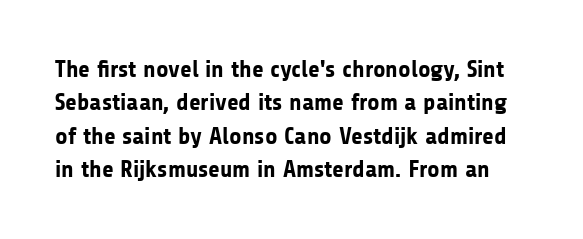
{"italic": "no", "bold": "yes", "underline": "no", "line_spacing": "normal", "line_spacing_ratio": 1.39, "letter_spacing": "normal", "letter_spacing_em": 0.0, "glyph_px": 24}
